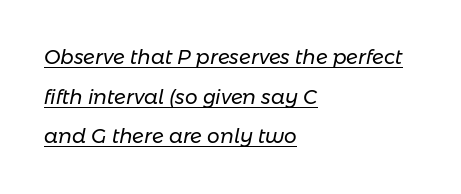
Q: Is the text bold? A: No.
Q: Is the text italic (slanted)? A: Yes, it leans right by about 11 degrees.
Q: Is the text underlined? A: Yes.
Q: How is the paragraph aligned? A: Left-aligned.
Q: Is the spacing between letters normal or unusually wide? A: Normal.
Q: Is the spacing between lines tight, normal or loose? A: Loose.
